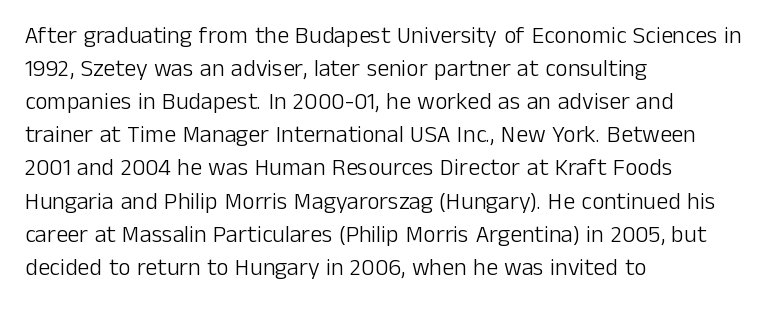
The image shows 24 px text type, upright; set left-aligned, normal line spacing (1.38x), normal letter spacing, not underlined.
